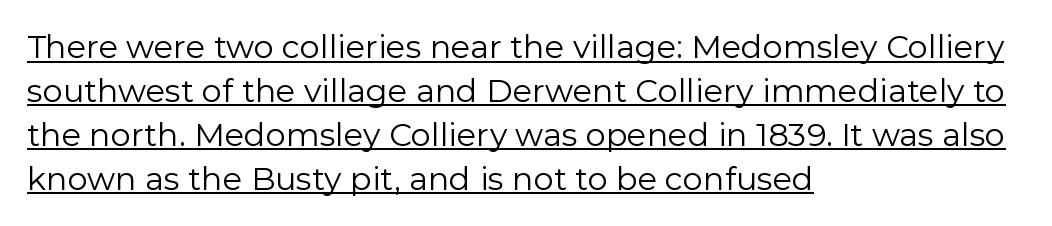
Evenly set lines give the paragraph a standard silhouette. Caption: multi-line text, flush left, ragged right. This sample has the flowing, uneven cadence of proportional lettering. Decoration check: the copy is underlined. The type sits square on the baseline with zero lean.
